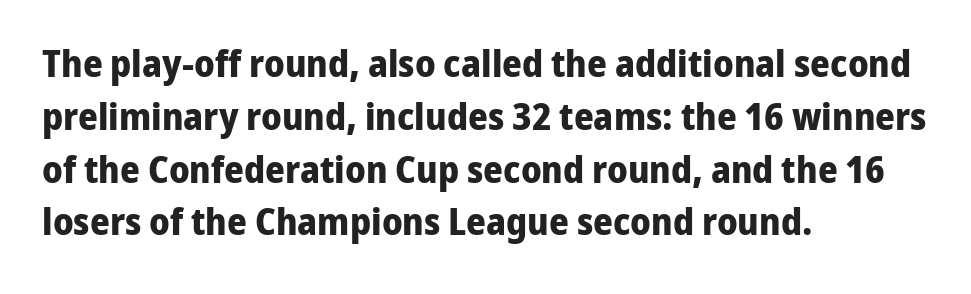
The image shows 38 px bold sans-serif type, upright; set left-aligned, normal line spacing (1.39x), normal letter spacing, not underlined; low stroke contrast and a medium x-height.
